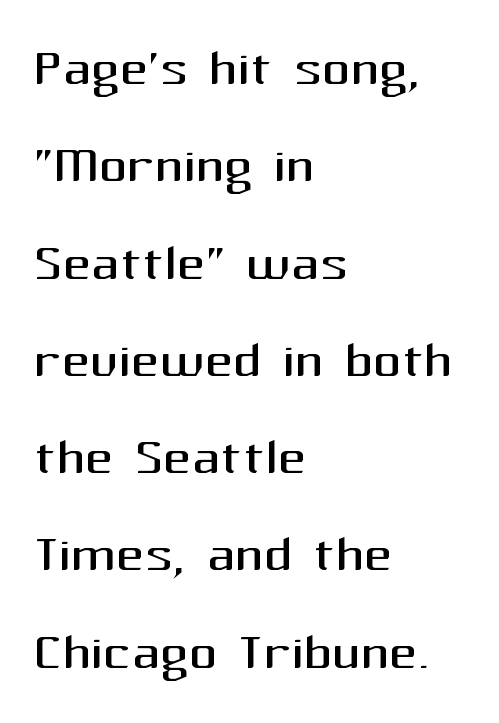
The image shows 70 px regular-weight sans-serif type, upright; set left-aligned, normal line spacing (1.39x), normal letter spacing, not underlined; medium stroke contrast and a medium x-height.
